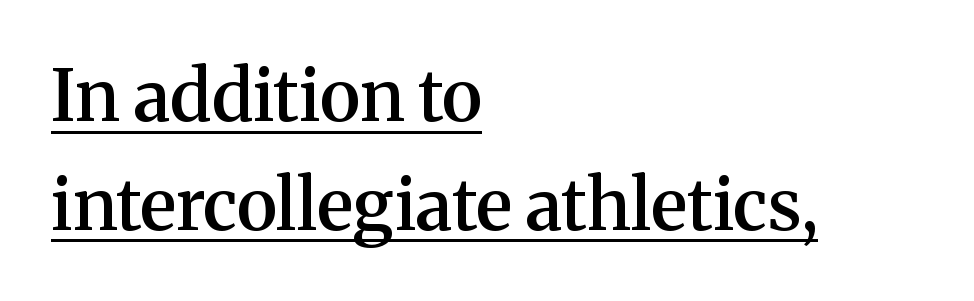
The image shows 71 px semibold serif type, upright; set left-aligned, normal line spacing (1.53x), normal letter spacing, underlined; medium stroke contrast and a medium x-height.
